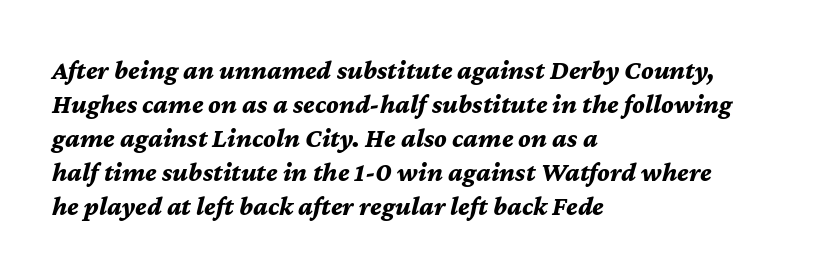
Plenty of ink on the page — the face is bold. The glyphs look as if they've been sheared to an angle. Characters follow at the spacing the type designer built in. Alignment: flush left. Decoration check: the copy has no underline.
